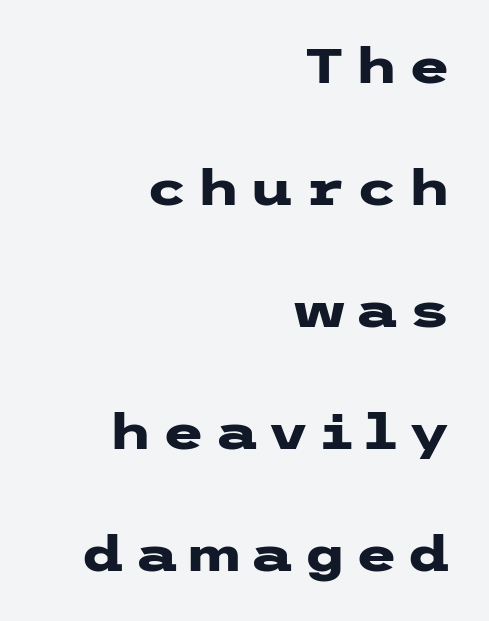
Q: Is the text bold? A: Yes.
Q: Is the text italic (slanted)? A: No, it is upright.
Q: Is the typeface a serif or a sans-serif typeface? A: Sans-serif.
Q: Is the text underlined? A: No.
Q: How is the paragraph aligned? A: Right-aligned.
Q: Is the spacing between letters normal or unusually wide? A: Unusually wide.
Q: Is the spacing between lines tight, normal or loose? A: Loose.
Q: Width (condensed, normal, or wide)? A: Wide.
Q: Stroke contrast? A: Low.
Q: x-height? A: Medium.
